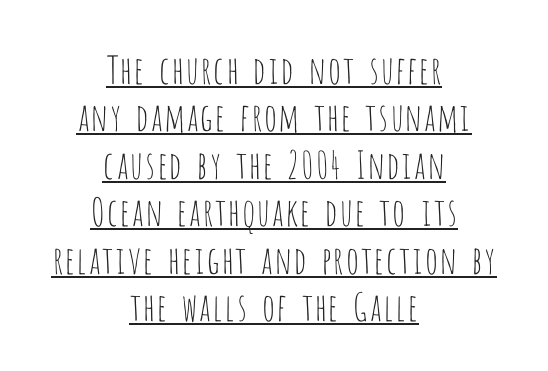
The image shows 38 px thin, condensed sans-serif type, upright; set centered, normal line spacing (1.25x), normal letter spacing, underlined; low stroke contrast and a large x-height.
